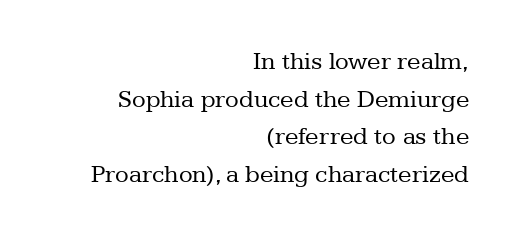
The area under the type is left untouched. Layout note: lines flush right. You could call the tracking neutral — neither tight nor loose. The weight tops out at a normal text grade. The letters stand straight up with perfectly vertical stems. The vertical gap from one line to the next is medium.
